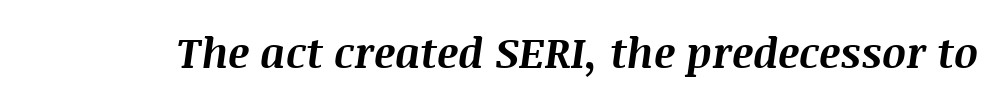
{"italic": "yes", "lean": "right", "slant_degrees": 8, "bold": "yes", "weight": "bold", "width": "normal", "stroke_contrast": "medium", "x_height": "large", "monospaced": "no", "underline": "no", "letter_spacing": "normal", "letter_spacing_em": 0.0, "glyph_px": 42}
